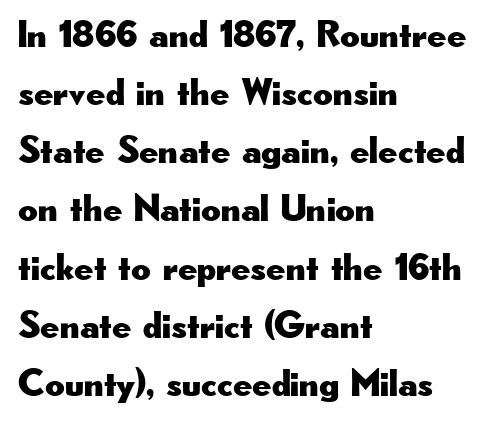
The image shows 38 px wide sans-serif type, upright; set left-aligned, normal line spacing (1.53x), normal letter spacing, not underlined; low stroke contrast and a small x-height.
